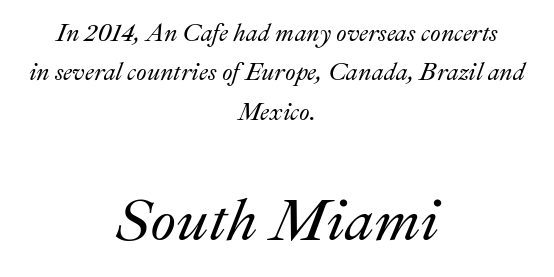
The image shows 59 px text type, italic (leaning right); set centered, normal line spacing (1.64x), normal letter spacing, not underlined; the second (bottom) block is 2.46x larger; medium stroke contrast and a small x-height.
